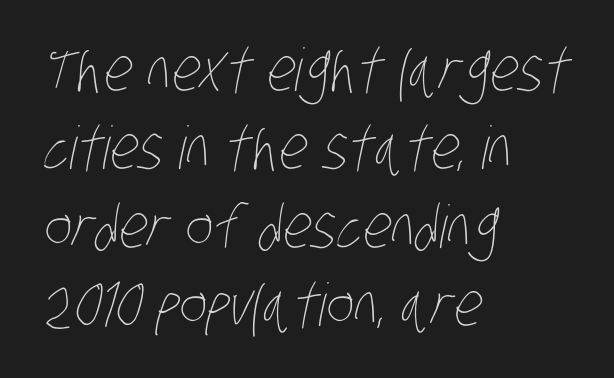
{"bold": "no", "weight": "thin", "width": "condensed", "stroke_contrast": "low", "x_height": "large", "monospaced": "no", "underline": "no", "align": "left", "line_spacing": "normal", "line_spacing_ratio": 1.33, "letter_spacing": "normal", "letter_spacing_em": 0.0, "glyph_px": 59}
